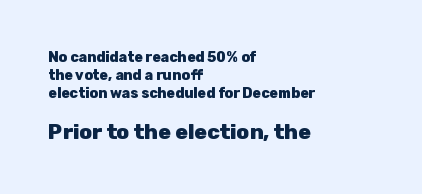
Q: Is the text bold? A: Yes.
Q: Is the text italic (slanted)? A: No, it is upright.
Q: Is the text underlined? A: No.
Q: How is the paragraph aligned? A: Left-aligned.
Q: Is the spacing between letters normal or unusually wide? A: Normal.
Q: Is the spacing between lines tight, normal or loose? A: Normal.
Q: Which block of text is set in a larger size, the first (top) or the second (bottom)? A: The second (bottom) one.
